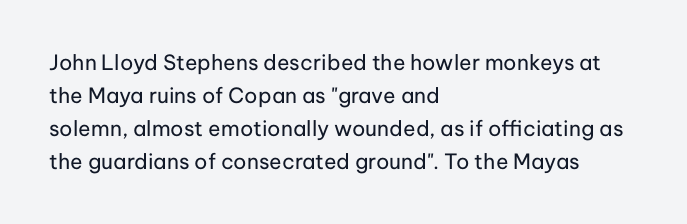
The image shows 21 px text type, upright; set left-aligned, normal line spacing (1.57x), normal letter spacing, not underlined.
